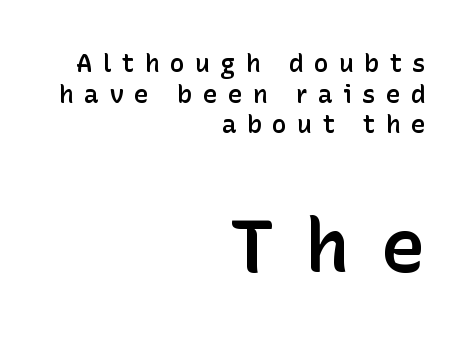
Check under the words: just untouched page. You can tell it's not italic because the verticals are truly vertical. Caption: expanded tracking, letters set apart. Reading top to bottom, the characters get bigger at the block break. Semibold letterforms, between regular and bold.
